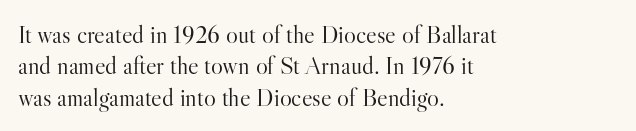
The image shows 25 px text type, upright; set left-aligned, normal line spacing (1.26x), normal letter spacing, not underlined.
